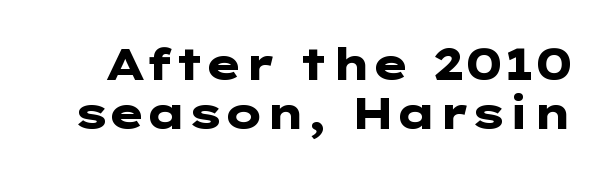
The image shows 44 px heavy, wide sans-serif type, upright; set tight line spacing (1.11x), normal letter spacing, not underlined; low stroke contrast and a medium x-height.
